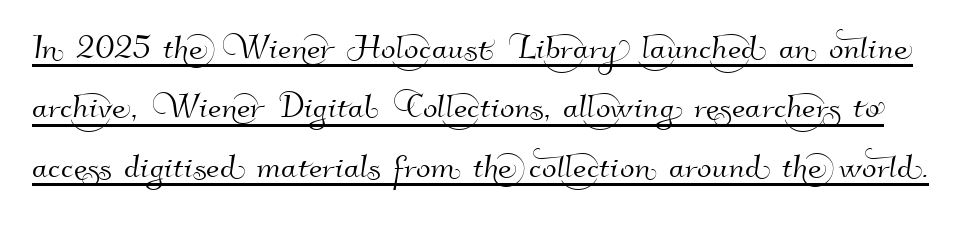
Q: Is the typeface a serif or a sans-serif typeface? A: Sans-serif.
Q: Is the text underlined? A: Yes.
Q: Is the spacing between letters normal or unusually wide? A: Normal.
Q: Is the spacing between lines tight, normal or loose? A: Normal.
Q: Width (condensed, normal, or wide)? A: Normal.
Q: Stroke contrast? A: High.
Q: x-height? A: Small.
Q: Monospaced? A: No.
